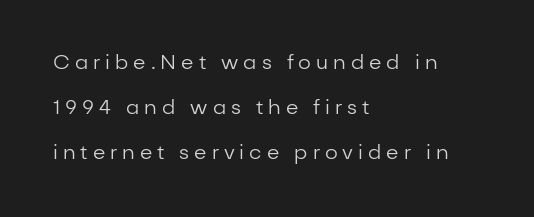
{"italic": "no", "bold": "no", "underline": "no", "align": "left", "line_spacing": "loose", "line_spacing_ratio": 2.24, "letter_spacing": "wide", "letter_spacing_em": 0.25, "glyph_px": 20}
